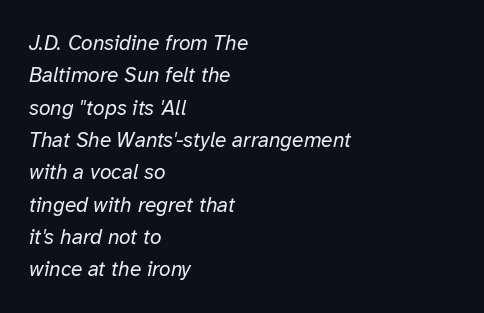
The strokes are not fattened; the text isn't bold. Only glyphs here, with clear space below each row. The passage shown leans; its letterforms are oblique. The lines in this sample share a left origin and differ only in where they stop. A typesetter would call this zero additional tracking.
